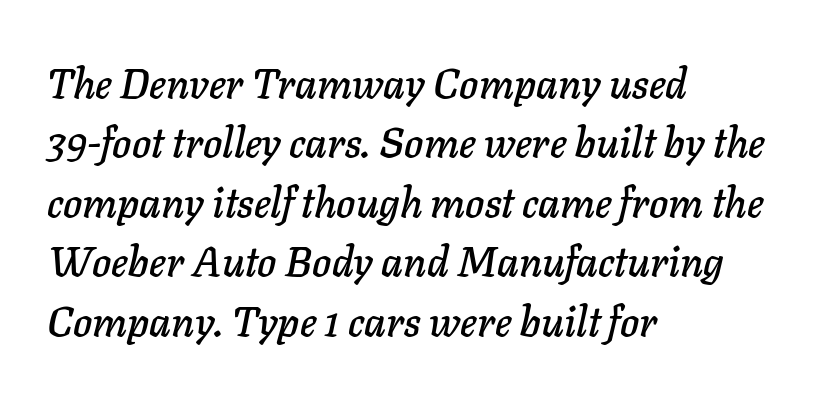
The image shows 41 px text type, italic (leaning right); set left-aligned, normal line spacing (1.45x), normal letter spacing, not underlined; low stroke contrast and a medium x-height.
